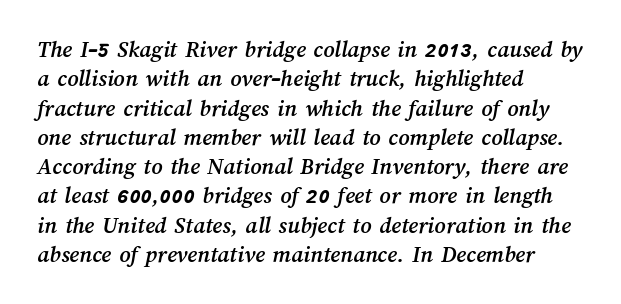
Q: Is the text underlined? A: No.
Q: How is the paragraph aligned? A: Left-aligned.
Q: Is the spacing between letters normal or unusually wide? A: Normal.
